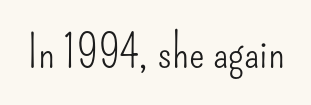
{"serif": "no", "italic": "no", "bold": "no", "weight": "light", "width": "condensed", "stroke_contrast": "low", "x_height": "small", "monospaced": "no", "underline": "no", "letter_spacing": "normal", "letter_spacing_em": 0.0, "glyph_px": 46}
